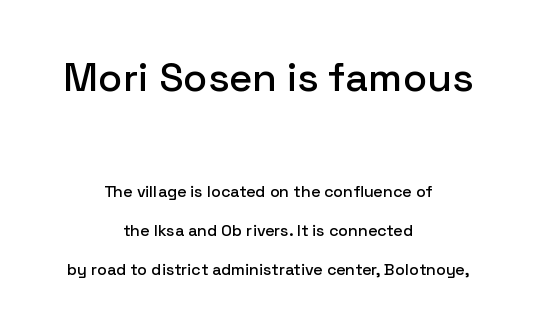
Q: Is the text italic (slanted)? A: No, it is upright.
Q: Is the typeface a serif or a sans-serif typeface? A: Sans-serif.
Q: Is the text underlined? A: No.
Q: How is the paragraph aligned? A: Centered.
Q: Is the spacing between letters normal or unusually wide? A: Normal.
Q: Is the spacing between lines tight, normal or loose? A: Loose.
Q: Which block of text is set in a larger size, the first (top) or the second (bottom)? A: The first (top) one.
Q: Width (condensed, normal, or wide)? A: Normal.
Q: Stroke contrast? A: Low.
Q: x-height? A: Medium.
Q: Monospaced? A: No.
